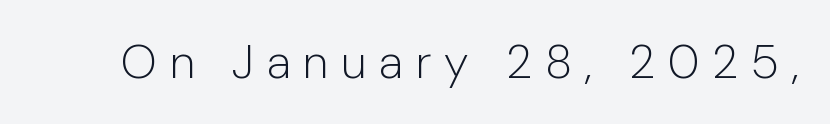
{"serif": "no", "italic": "no", "bold": "no", "weight": "light", "width": "normal", "stroke_contrast": "low", "x_height": "medium", "monospaced": "no", "underline": "no", "letter_spacing": "wide", "letter_spacing_em": 0.27, "glyph_px": 47}
